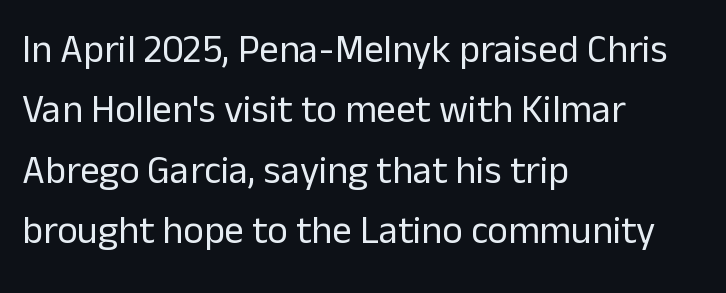
The space between consecutive lines is moderate. Serif or sans? Sans — the stroke terminals are bare. Stems here are at most as thick as an everyday book face. The foot of each line stays bare and open.
